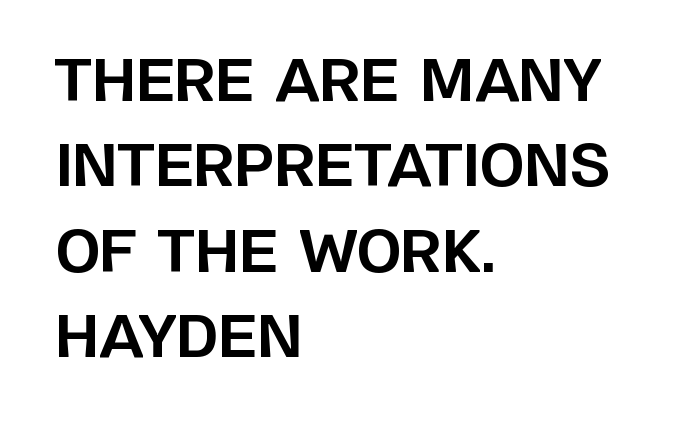
The paragraph has a hard left edge and a soft right edge. The typeface chosen for these lines omits serifs. Proportional: the letters do not fall into vertical columns. These lines keep a tight, regular rhythm from letter to letter.
